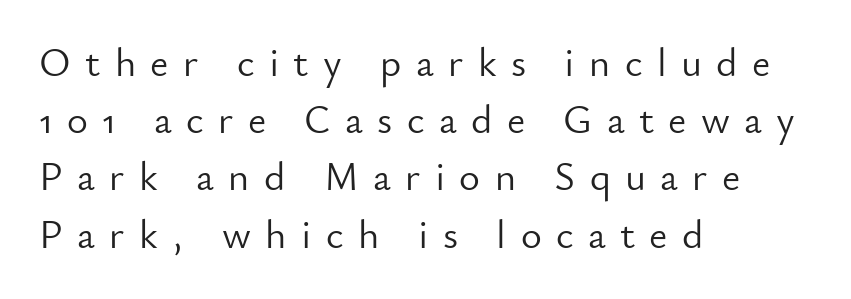
Q: Is the text bold? A: No.
Q: Is the text italic (slanted)? A: No, it is upright.
Q: Is the typeface a serif or a sans-serif typeface? A: Sans-serif.
Q: Is the text underlined? A: No.
Q: How is the paragraph aligned? A: Left-aligned.
Q: Is the spacing between letters normal or unusually wide? A: Unusually wide.
Q: Is the spacing between lines tight, normal or loose? A: Normal.
Q: Width (condensed, normal, or wide)? A: Normal.
Q: Stroke contrast? A: Low.
Q: x-height? A: Small.
Q: Monospaced? A: No.
